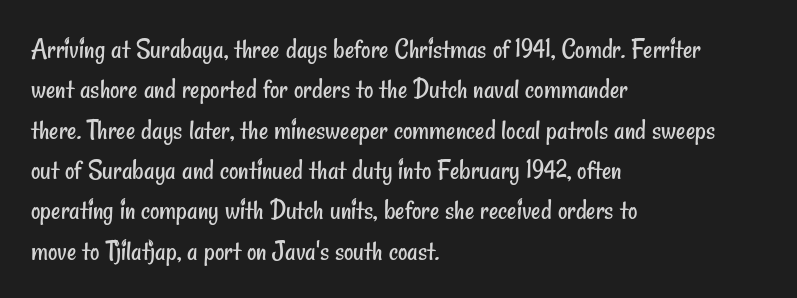
This sample is left-justified, so line endings fall wherever the words run out. Each letter keeps its own natural width here, so spacing adapts to shape. Nope, no serifs anywhere on these letters. The block of text has a typical density, with ordinary space between rows.
